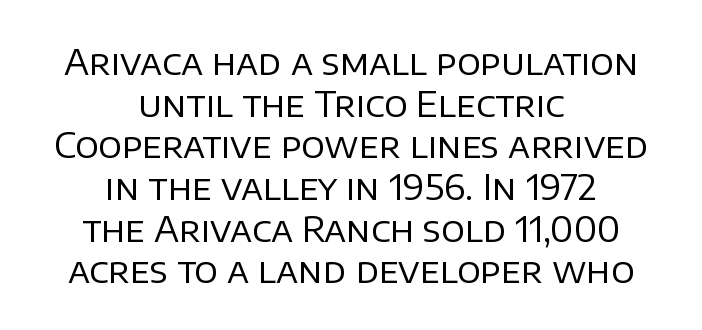
The image shows 35 px regular-weight sans-serif type, upright; set centered, line spacing 1.19x, normal letter spacing, not underlined; low stroke contrast and a large x-height.
